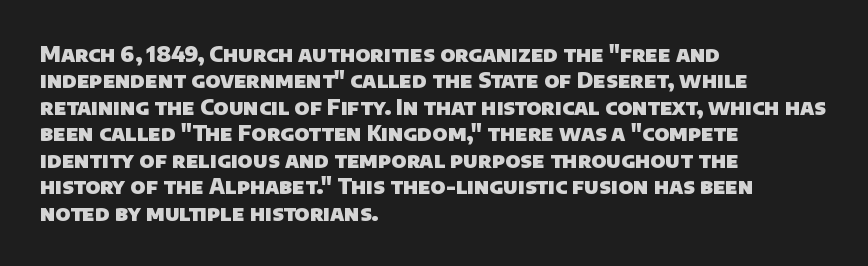
The paragraph shown leans on its left margin. Nobody touched the tracking dial on this one. Whoever set this chose a conventional vertical rhythm. Descender tails drop into unmarked territory.
